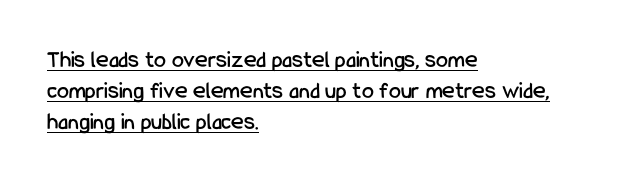
The image shows 24 px text type, upright; set left-aligned, normal line spacing (1.29x), normal letter spacing, underlined.
